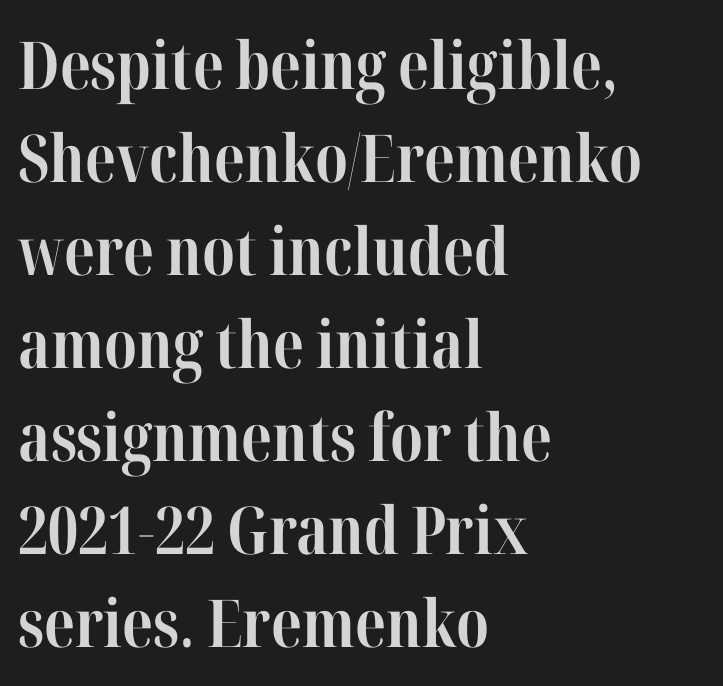
{"serif": "yes", "italic": "no", "bold": "yes", "weight": "bold", "width": "condensed", "stroke_contrast": "high", "x_height": "medium", "monospaced": "no", "underline": "no", "align": "left", "line_spacing": "normal", "line_spacing_ratio": 1.41, "letter_spacing": "normal", "letter_spacing_em": 0.0, "glyph_px": 66}
